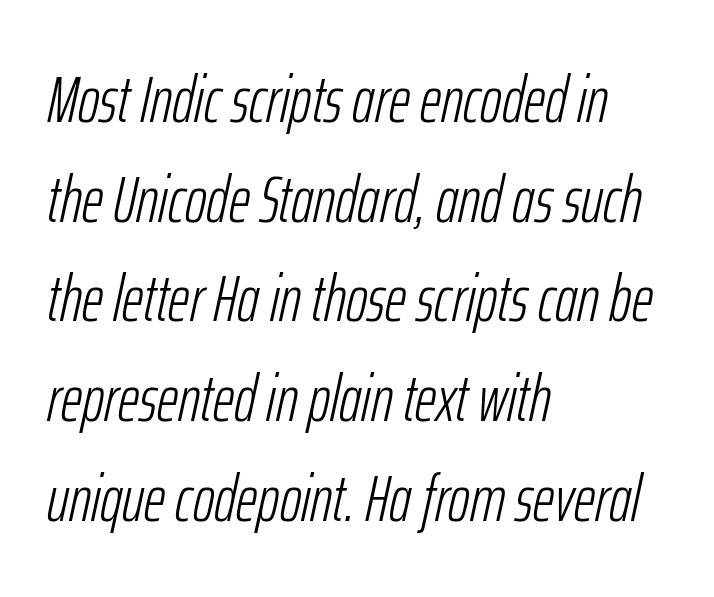
The line-height multiplier appears to be the usual default. The specimen reads as italic at a glance. The glyphs are unaccompanied by any horizontal stroke below them. Think of a printed novel: that variable character pitch is what you see here.
